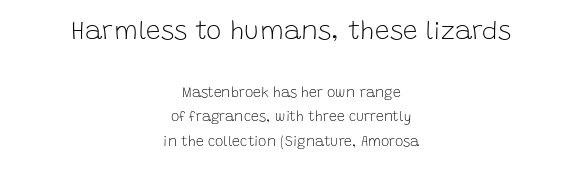
{"italic": "no", "bold": "no", "underline": "no", "align": "center", "line_spacing_ratio": 1.76, "letter_spacing": "normal", "letter_spacing_em": 0.0, "larger_block": "first", "size_ratio": 1.86, "glyph_px": 26}
